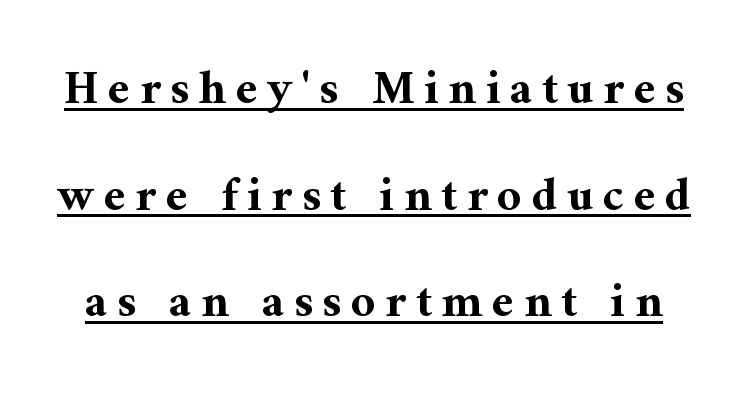
Each new line begins a long way beneath the previous one. Is the type bold? Yes — the strokes are clearly thick and heavy. Ordinary non-slanted type is in use. Are there feet on the stems? There are — it's a serif. Proportional: the letters do not fall into vertical columns. The words here are underlined.
